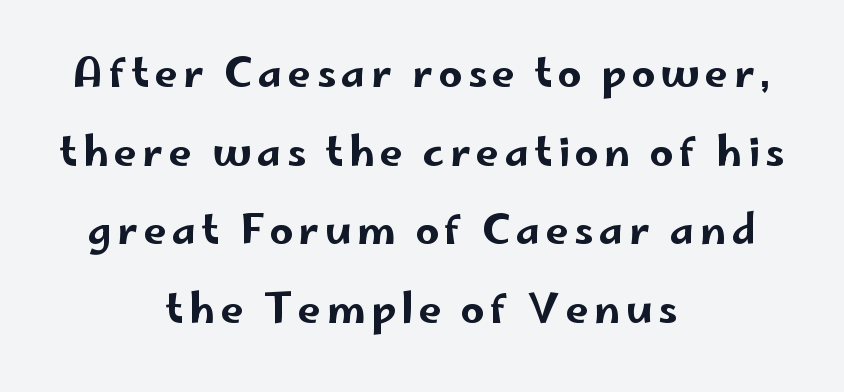
{"serif": "no", "italic": "no", "width": "wide", "stroke_contrast": "low", "x_height": "small", "monospaced": "no", "underline": "no", "align": "center", "line_spacing": "loose", "line_spacing_ratio": 1.92, "glyph_px": 41}
